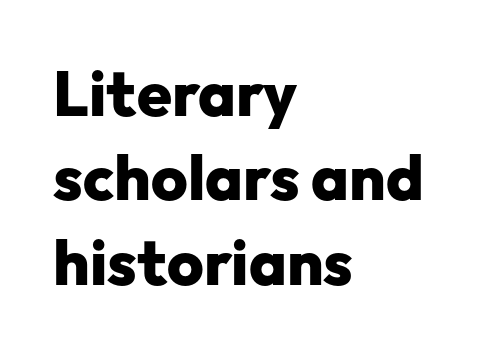
Is the letter spacing exaggerated? No — it looks like the ordinary default. The rendering uses a moderate line-height, typical for paragraphs. Upright lettering throughout. This is heavy type, rendered in bold.
